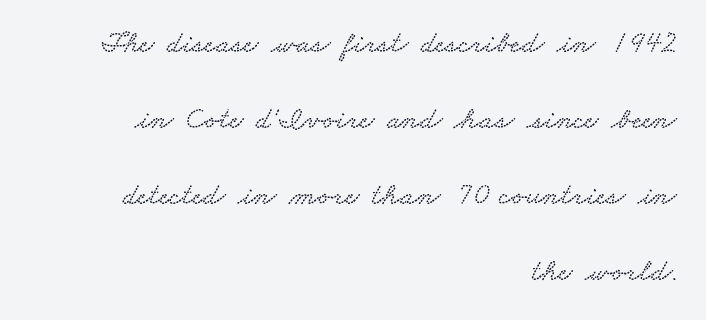
{"serif": "yes", "width": "wide", "stroke_contrast": "low", "x_height": "small", "monospaced": "no", "underline": "no", "align": "right", "line_spacing": "loose", "line_spacing_ratio": 2.45, "letter_spacing": "normal", "letter_spacing_em": 0.0, "glyph_px": 31}
